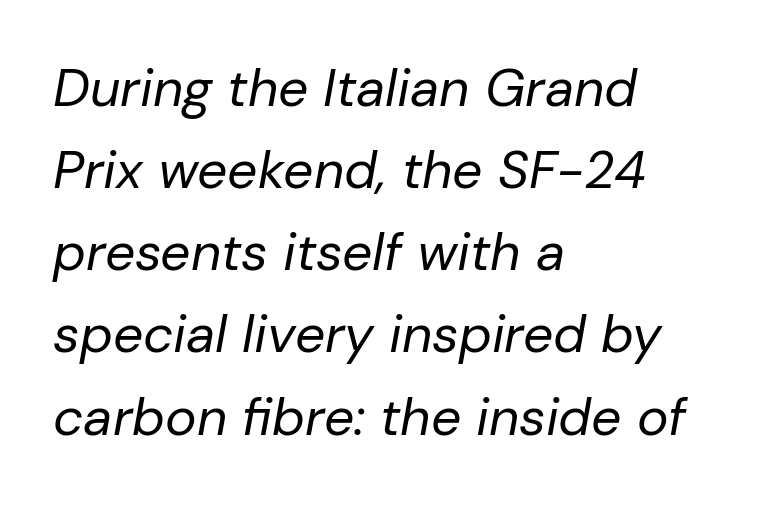
The image shows 53 px regular-weight type, italic (leaning right); set left-aligned, normal line spacing (1.55x), normal letter spacing, not underlined; low stroke contrast and a medium x-height.
